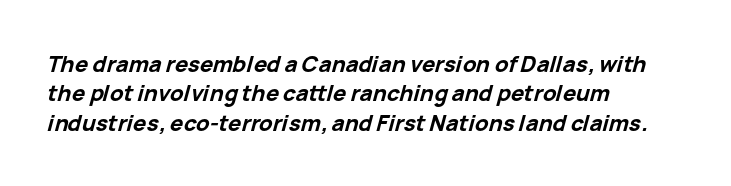
{"italic": "yes", "lean": "right", "slant_degrees": 15, "bold": "yes", "underline": "no", "align": "left", "line_spacing": "normal", "line_spacing_ratio": 1.33, "letter_spacing": "normal", "letter_spacing_em": 0.0, "glyph_px": 22}
